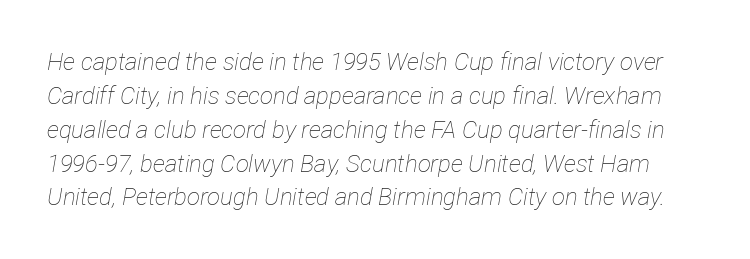
The image shows 24 px text type, italic (leaning right); set normal line spacing (1.41x), normal letter spacing, not underlined.
